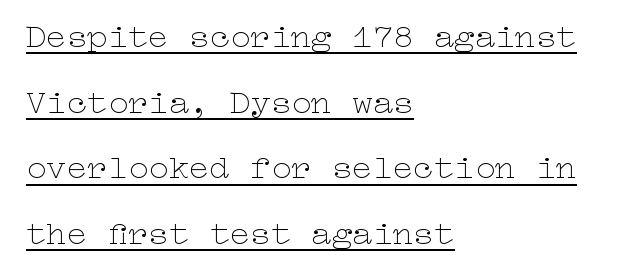
The image shows 34 px thin, wide type, upright; set left-aligned, loose line spacing (1.93x), normal letter spacing, underlined; low stroke contrast and a medium x-height.
